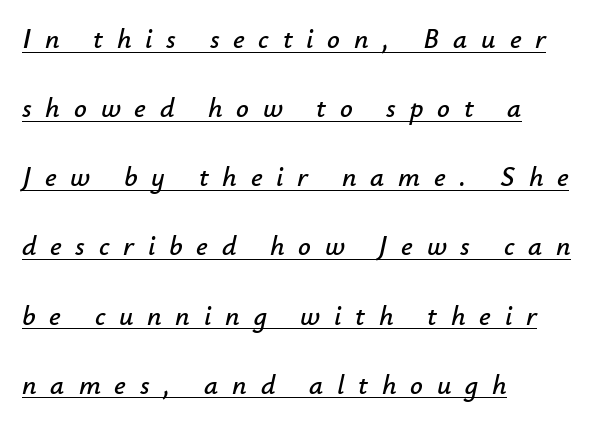
{"italic": "yes", "lean": "right", "slant_degrees": 12, "width": "normal", "stroke_contrast": "low", "x_height": "small", "monospaced": "no", "underline": "yes", "align": "left", "line_spacing": "loose", "line_spacing_ratio": 2.47, "letter_spacing": "wide", "letter_spacing_em": 0.49, "glyph_px": 28}
